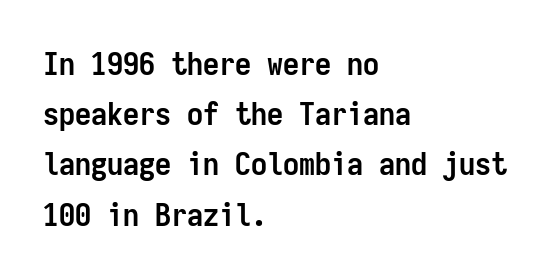
This sample uses plain, unmodified letter spacing. The designer went with a sans here, leaving each stem footless. Italic: no, the glyphs are upright roman. In CSS terms this would be text-align: left.
